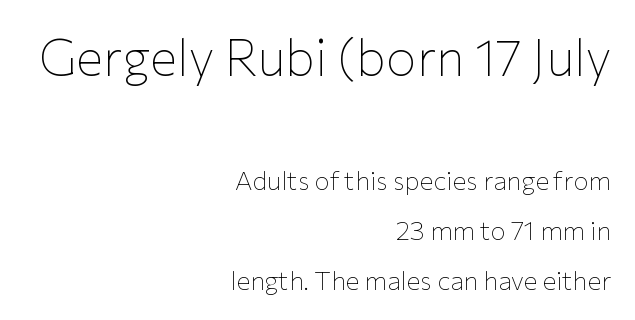
{"serif": "no", "italic": "no", "bold": "no", "weight": "thin", "width": "normal", "stroke_contrast": "low", "x_height": "medium", "monospaced": "no", "underline": "no", "align": "right", "line_spacing": "loose", "line_spacing_ratio": 1.92, "letter_spacing": "normal", "letter_spacing_em": 0.0, "larger_block": "first", "size_ratio": 1.96, "glyph_px": 51}
